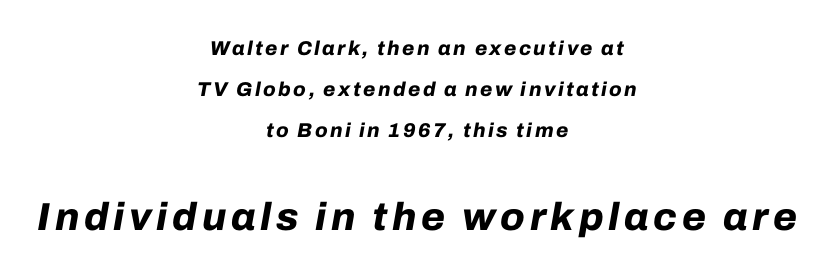
The image shows 39 px bold type, italic (leaning right); set centered, loose line spacing (2.05x), not underlined; the second (bottom) block is 1.95x larger; low stroke contrast and a medium x-height.
